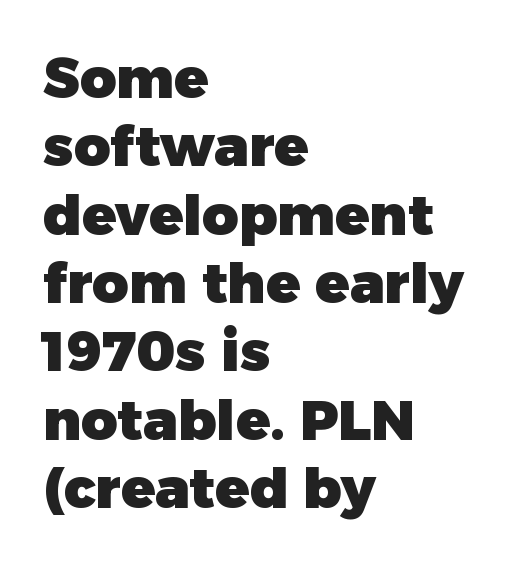
The image shows 56 px heavy sans-serif type, upright; set left-aligned, line spacing 1.22x, normal letter spacing, not underlined; low stroke contrast and a medium x-height.
